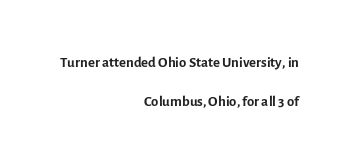
The image shows 21 px text type, upright; set right-aligned, line spacing 1.86x, normal letter spacing, not underlined.
